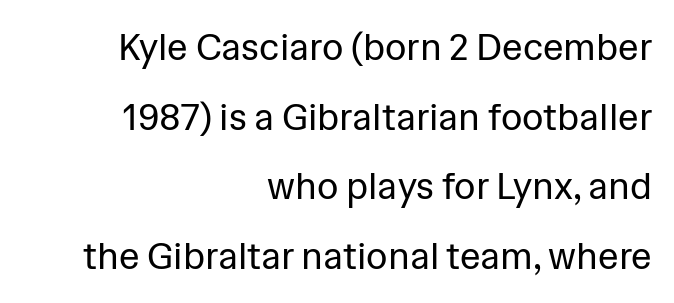
The image shows 37 px regular-weight sans-serif type, upright; set right-aligned, line spacing 1.88x, normal letter spacing, not underlined; low stroke contrast and a medium x-height.
